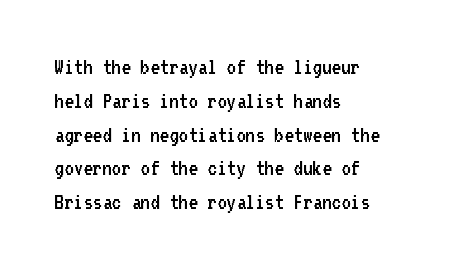
The image shows 23 px text type, upright; set left-aligned, normal line spacing (1.47x), normal letter spacing, not underlined.
